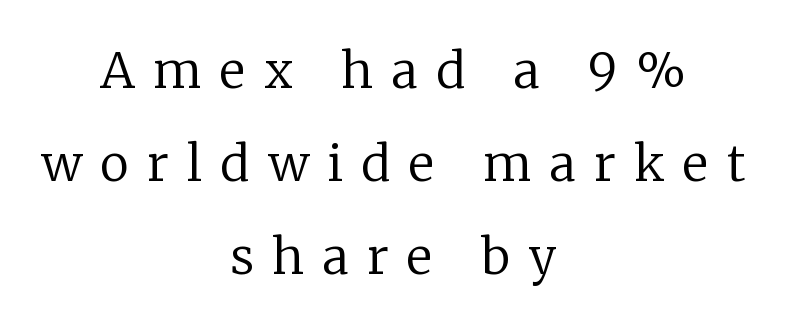
Q: Is the text bold? A: No.
Q: Is the text italic (slanted)? A: No, it is upright.
Q: Is the typeface a serif or a sans-serif typeface? A: Serif.
Q: Is the text underlined? A: No.
Q: How is the paragraph aligned? A: Centered.
Q: Is the spacing between letters normal or unusually wide? A: Unusually wide.
Q: Is the spacing between lines tight, normal or loose? A: Loose.
Q: Width (condensed, normal, or wide)? A: Normal.
Q: Stroke contrast? A: Low.
Q: x-height? A: Medium.
Q: Monospaced? A: No.
